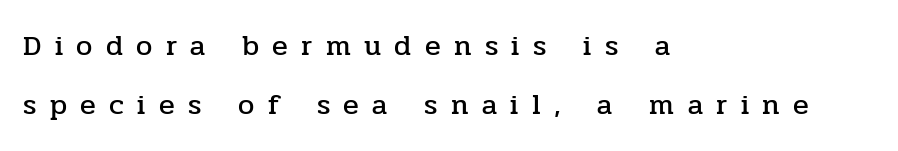
{"serif": "yes", "italic": "no", "width": "normal", "stroke_contrast": "low", "x_height": "medium", "monospaced": "no", "underline": "no", "align": "left", "line_spacing": "loose", "line_spacing_ratio": 2.02, "letter_spacing": "wide", "letter_spacing_em": 0.46, "glyph_px": 29}
